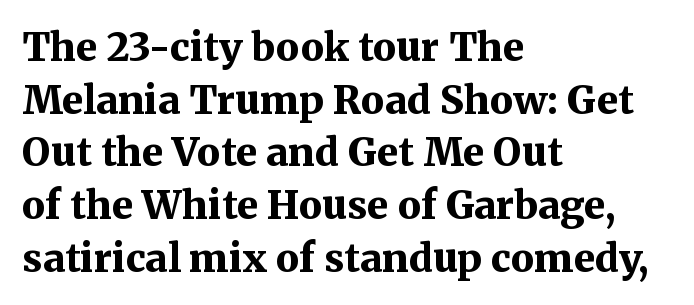
Q: Is the text bold? A: Yes.
Q: Is the text italic (slanted)? A: No, it is upright.
Q: Is the typeface a serif or a sans-serif typeface? A: Serif.
Q: Is the text underlined? A: No.
Q: How is the paragraph aligned? A: Left-aligned.
Q: Is the spacing between letters normal or unusually wide? A: Normal.
Q: Is the spacing between lines tight, normal or loose? A: Normal.
Q: Width (condensed, normal, or wide)? A: Normal.
Q: Stroke contrast? A: Medium.
Q: x-height? A: Medium.
Q: Monospaced? A: No.
